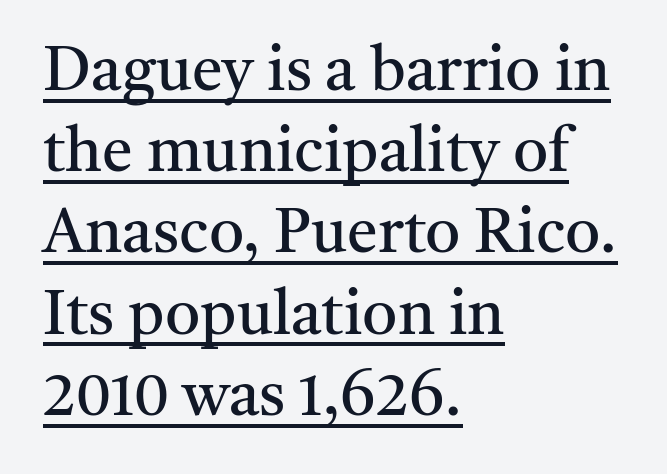
Do the characters align in a grid? No, the font is proportional. Note: serifs present on the glyphs. The typesetter has applied underlining to the passage shown. The rows are spaced the way most documents space them.
